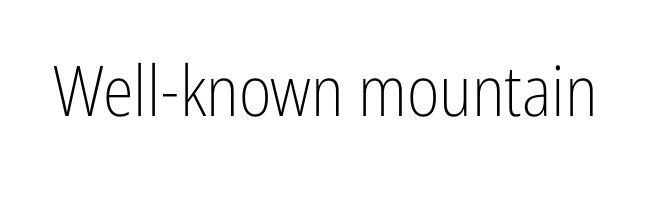
Q: Is the text bold? A: No.
Q: Is the text italic (slanted)? A: No, it is upright.
Q: Is the typeface a serif or a sans-serif typeface? A: Sans-serif.
Q: Is the text underlined? A: No.
Q: Is the spacing between letters normal or unusually wide? A: Normal.
Q: Width (condensed, normal, or wide)? A: Condensed.
Q: Stroke contrast? A: Low.
Q: x-height? A: Medium.
Q: Monospaced? A: No.
